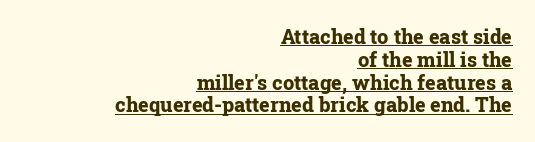
Leading: reduced. Is there an underline? Yes — a line sits under the letters. Tall strokes in this sample are plumb rather than angled. Horizontal alignment here is rightward, an uncommon choice for prose.
